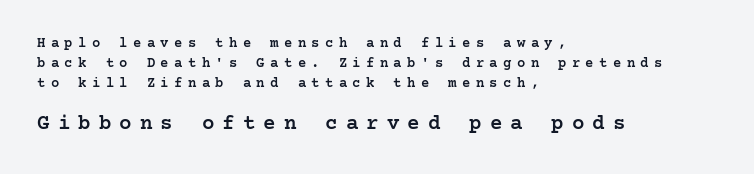
{"italic": "no", "bold": "semi", "underline": "no", "align": "left", "line_spacing": "normal", "line_spacing_ratio": 1.44, "letter_spacing": "wide", "letter_spacing_em": 0.38, "larger_block": "second", "size_ratio": 1.5, "glyph_px": 21}
